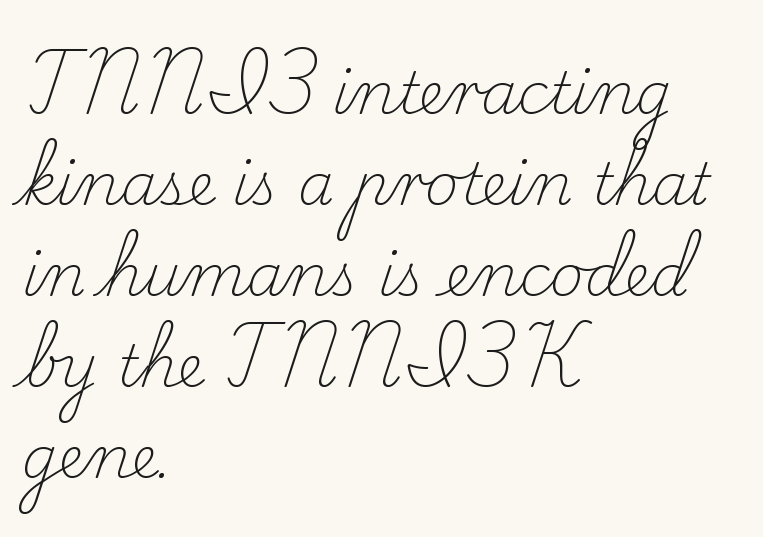
{"serif": "yes", "bold": "no", "weight": "light", "width": "normal", "stroke_contrast": "low", "x_height": "small", "monospaced": "no", "underline": "no", "align": "left", "line_spacing": "normal", "line_spacing_ratio": 1.57, "letter_spacing": "normal", "letter_spacing_em": 0.0, "glyph_px": 58}
